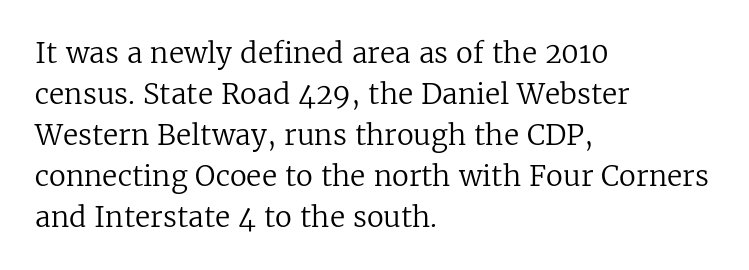
Q: Is the text bold? A: No.
Q: Is the text italic (slanted)? A: No, it is upright.
Q: Is the typeface a serif or a sans-serif typeface? A: Serif.
Q: Is the text underlined? A: No.
Q: How is the paragraph aligned? A: Left-aligned.
Q: Is the spacing between letters normal or unusually wide? A: Normal.
Q: Is the spacing between lines tight, normal or loose? A: Normal.
Q: Width (condensed, normal, or wide)? A: Normal.
Q: Stroke contrast? A: Low.
Q: x-height? A: Medium.
Q: Monospaced? A: No.
